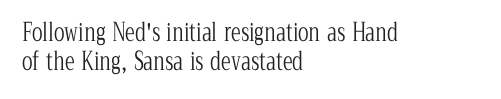
The image shows 25 px text type, upright; set left-aligned, tight line spacing (1.15x), normal letter spacing, not underlined.
